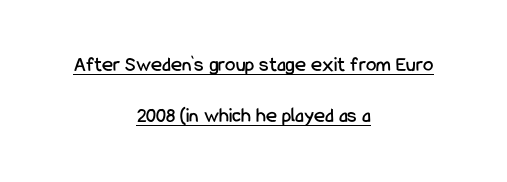
Q: Is the text italic (slanted)? A: No, it is upright.
Q: Is the text underlined? A: Yes.
Q: How is the paragraph aligned? A: Centered.
Q: Is the spacing between letters normal or unusually wide? A: Normal.
Q: Is the spacing between lines tight, normal or loose? A: Loose.
